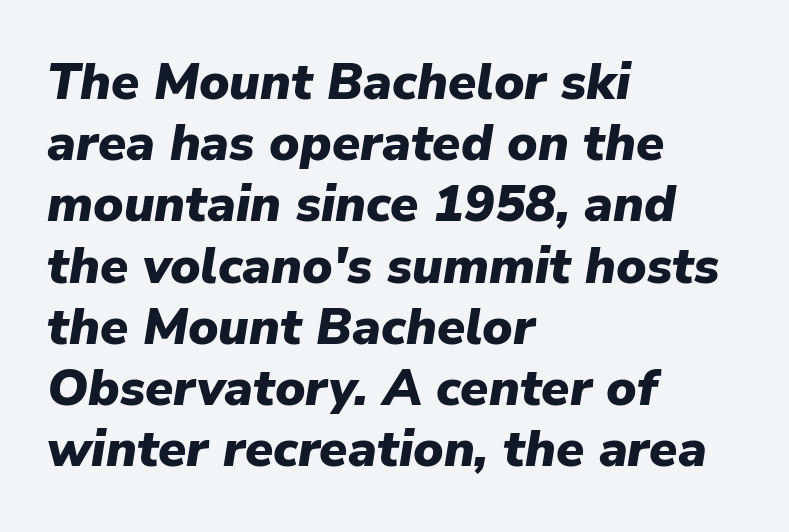
The image shows 51 px heavy type, italic (leaning right); set left-aligned, line spacing 1.2x, normal letter spacing, not underlined; low stroke contrast and a medium x-height.
